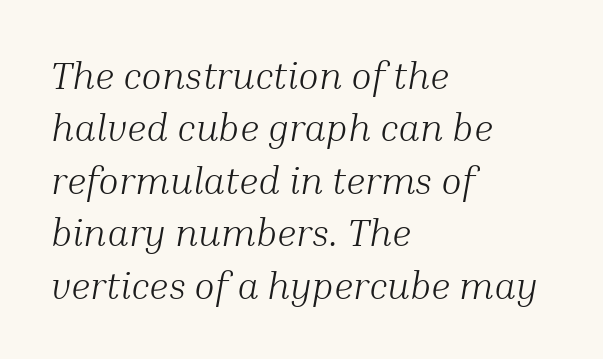
{"serif": "yes", "italic": "yes", "lean": "right", "slant_degrees": 10, "bold": "no", "weight": "light", "width": "normal", "stroke_contrast": "medium", "x_height": "medium", "monospaced": "no", "underline": "no", "align": "left", "line_spacing": "normal", "line_spacing_ratio": 1.38, "letter_spacing": "normal", "letter_spacing_em": 0.0, "glyph_px": 38}
